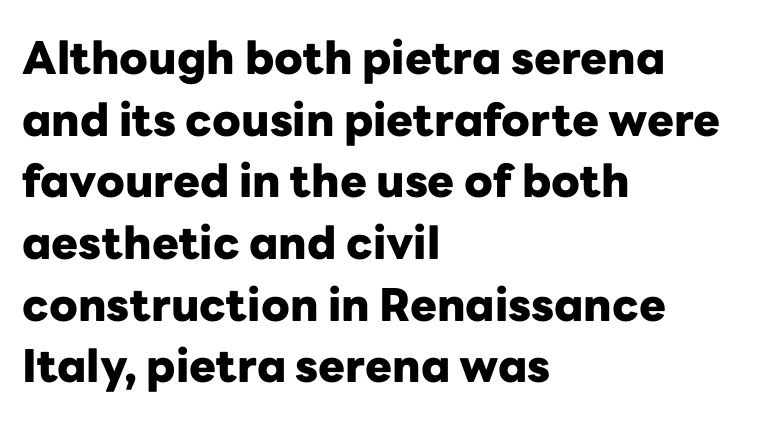
{"serif": "no", "italic": "no", "bold": "yes", "weight": "heavy", "width": "normal", "stroke_contrast": "low", "x_height": "medium", "monospaced": "no", "underline": "no", "align": "left", "line_spacing": "normal", "line_spacing_ratio": 1.37, "letter_spacing": "normal", "letter_spacing_em": 0.0, "glyph_px": 45}
